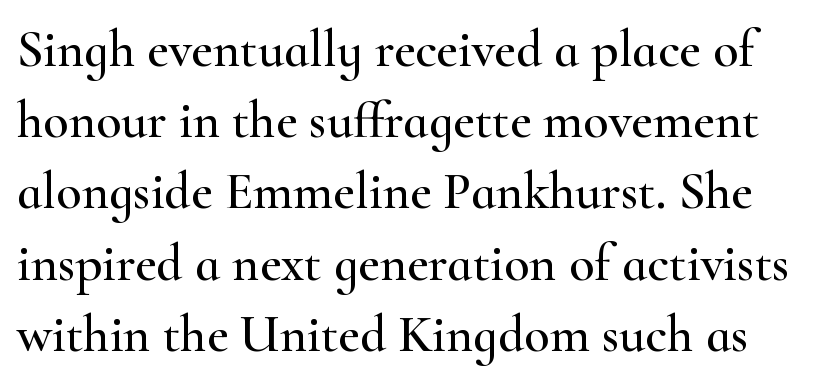
The image shows 52 px wide serif type, upright; set normal line spacing (1.37x), normal letter spacing, not underlined; high stroke contrast and a small x-height.
